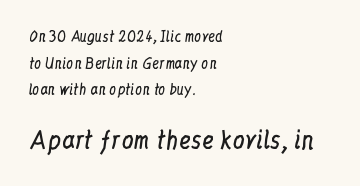
{"bold": "no", "underline": "no", "align": "left", "line_spacing": "loose", "line_spacing_ratio": 1.91, "letter_spacing": "normal", "letter_spacing_em": 0.0, "larger_block": "second", "size_ratio": 1.71, "glyph_px": 24}
